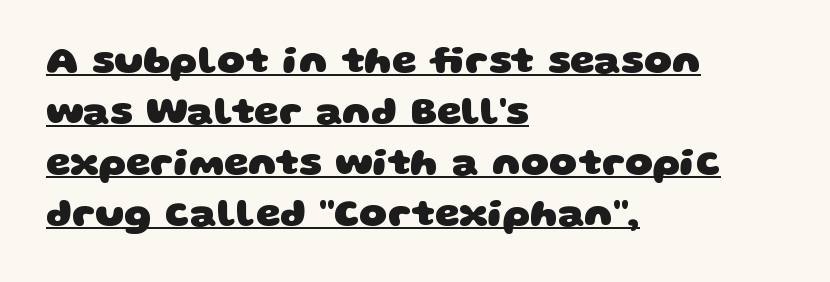
The image shows 39 px heavy, wide sans-serif type; set left-aligned, normal line spacing (1.31x), normal letter spacing, underlined; low stroke contrast and a large x-height.
